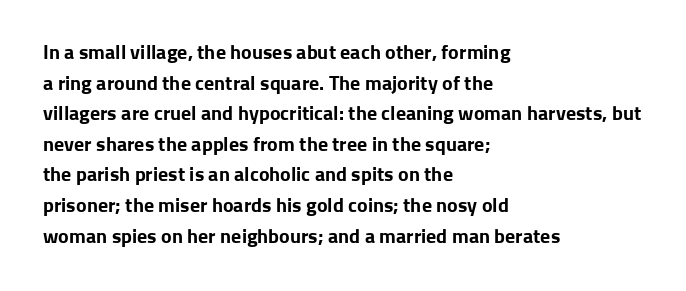
The image shows 20 px bold type, upright; set left-aligned, normal line spacing (1.53x), normal letter spacing, not underlined.
